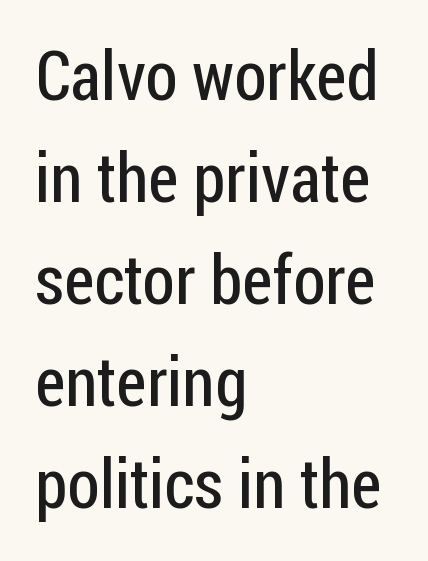
{"serif": "no", "italic": "no", "bold": "no", "weight": "regular", "width": "condensed", "stroke_contrast": "low", "x_height": "medium", "monospaced": "no", "underline": "no", "align": "left", "line_spacing": "normal", "line_spacing_ratio": 1.48, "letter_spacing": "normal", "letter_spacing_em": 0.0, "glyph_px": 69}
